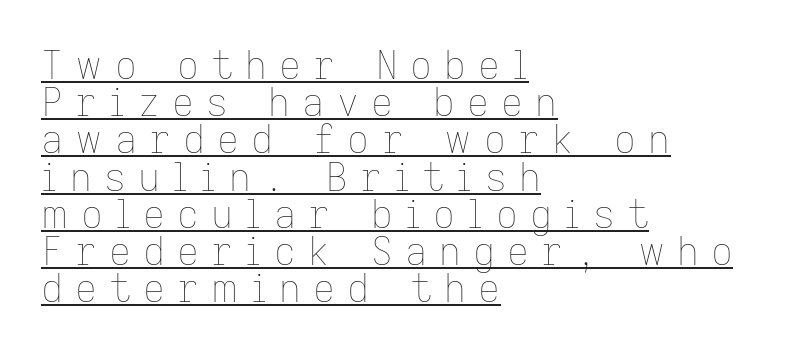
{"italic": "no", "bold": "no", "weight": "thin", "width": "normal", "stroke_contrast": "low", "x_height": "medium", "monospaced": "no", "underline": "yes", "align": "left", "line_spacing": "tight", "line_spacing_ratio": 0.98, "letter_spacing": "wide", "letter_spacing_em": 0.32, "glyph_px": 38}
